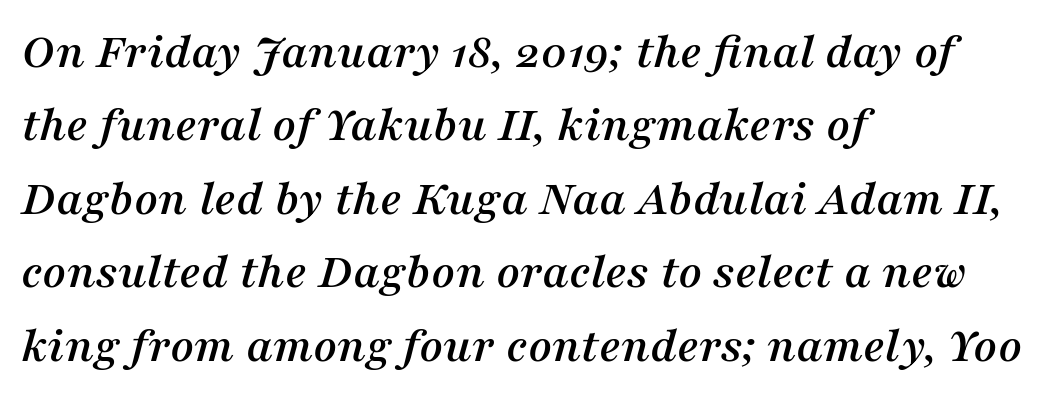
{"serif": "yes", "italic": "yes", "lean": "right", "slant_degrees": 16, "width": "normal", "stroke_contrast": "medium", "x_height": "medium", "monospaced": "no", "underline": "no", "align": "left", "line_spacing": "normal", "line_spacing_ratio": 1.44, "letter_spacing": "normal", "letter_spacing_em": 0.0, "glyph_px": 51}
